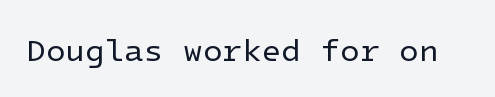
The axis of the letterforms is exactly vertical. Standard letterfit; no display-style spreading of the glyphs. Nope, no serifs anywhere on these letters. Anything drawn beneath the words? Only blank space. Heaviness? Minimal to ordinary, like unemphasized prose.
